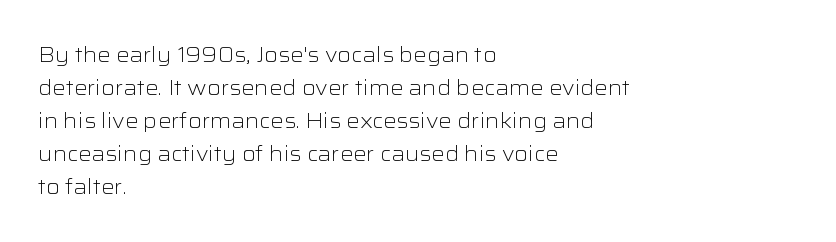
No italicization has been applied; the sample stays upright. This rendering features lettering with no underline. Summary of weight: not heavy and not bold. The typesetter chose a ragged-right arrangement here. The vertical gap from one line to the next is medium.
